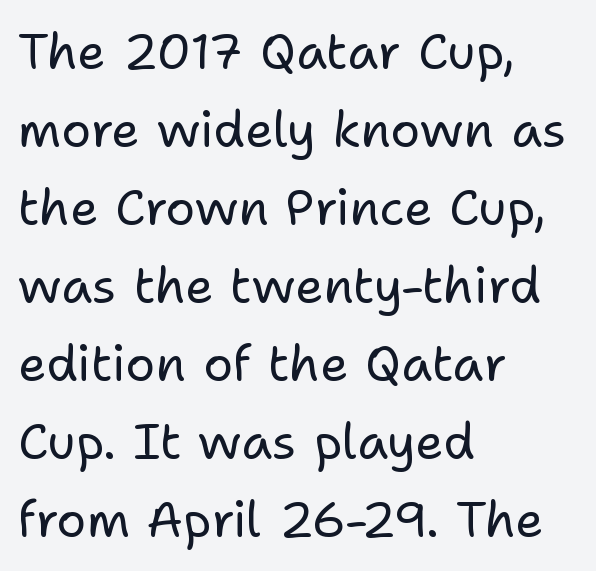
If you measured baseline to baseline, you'd find a middling distance. Is the letter spacing exaggerated? No — it looks like the ordinary default. These lines stack with their left ends in a neat column. Grotesque or geometric, the face here clearly has no serifs. Stems here are at most as thick as an everyday book face. The letters stand upright; this is a roman face.
